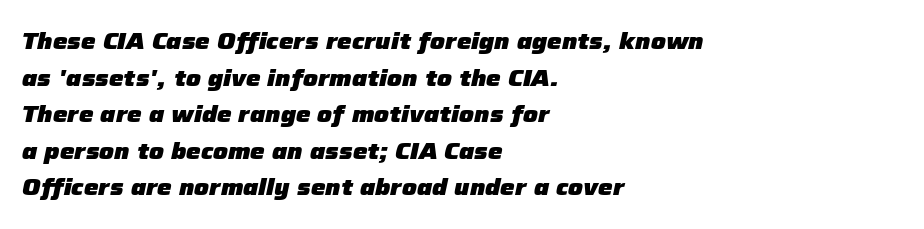
Q: Is the text bold? A: Yes.
Q: Is the text italic (slanted)? A: Yes, it leans right by about 12 degrees.
Q: Is the text underlined? A: No.
Q: How is the paragraph aligned? A: Left-aligned.
Q: Is the spacing between letters normal or unusually wide? A: Normal.
Q: Is the spacing between lines tight, normal or loose? A: Normal.
